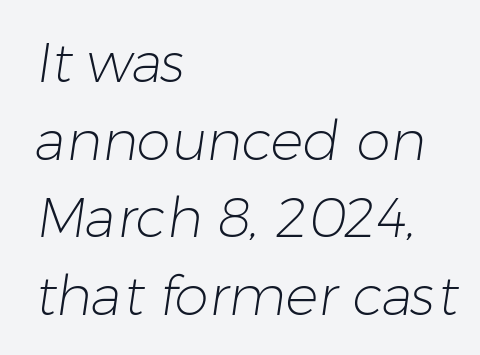
{"serif": "no", "bold": "no", "weight": "light", "width": "normal", "stroke_contrast": "low", "x_height": "medium", "monospaced": "no", "underline": "no", "align": "left", "line_spacing": "normal", "line_spacing_ratio": 1.41, "letter_spacing": "normal", "letter_spacing_em": 0.0, "glyph_px": 55}
